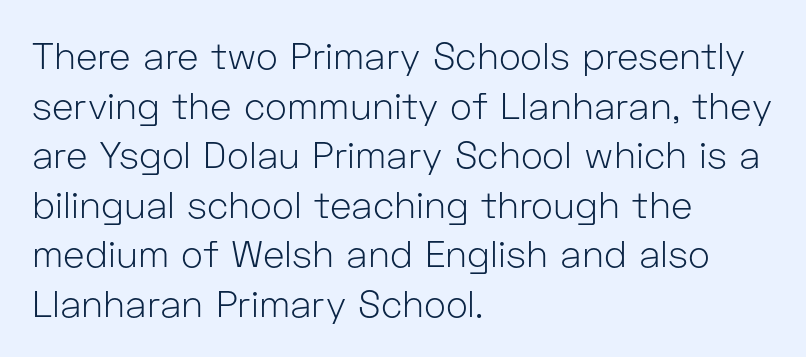
{"serif": "no", "italic": "no", "bold": "no", "weight": "light", "width": "normal", "stroke_contrast": "low", "x_height": "medium", "monospaced": "no", "underline": "no", "align": "left", "line_spacing": "normal", "line_spacing_ratio": 1.34, "letter_spacing": "normal", "letter_spacing_em": 0.0, "glyph_px": 37}
